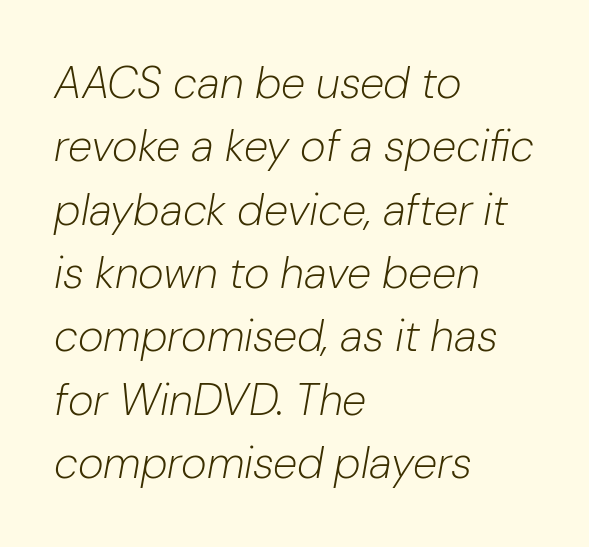
The image shows 44 px light type, italic (leaning right); set left-aligned, normal line spacing (1.44x), normal letter spacing, not underlined; low stroke contrast and a medium x-height.
